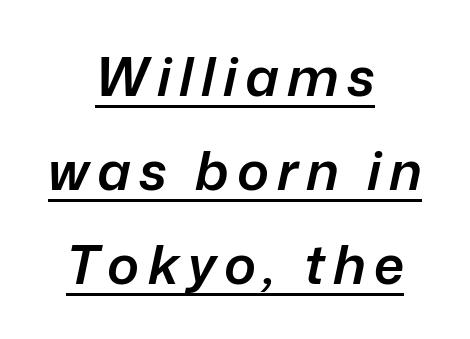
Q: Is the text bold? A: Semi-bold.
Q: Is the text italic (slanted)? A: Yes, it leans right by about 12 degrees.
Q: Is the text underlined? A: Yes.
Q: How is the paragraph aligned? A: Centered.
Q: Width (condensed, normal, or wide)? A: Normal.
Q: Stroke contrast? A: Low.
Q: x-height? A: Medium.
Q: Monospaced? A: No.
